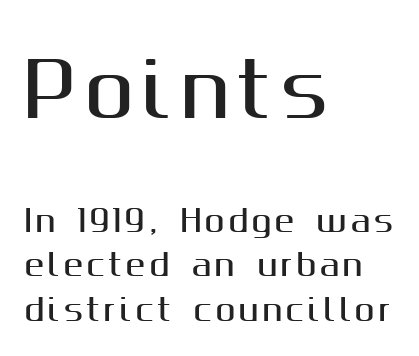
{"serif": "no", "italic": "no", "width": "normal", "stroke_contrast": "medium", "x_height": "medium", "monospaced": "no", "underline": "no", "align": "left", "line_spacing": "normal", "line_spacing_ratio": 1.48, "larger_block": "first", "size_ratio": 2.47, "glyph_px": 74}
